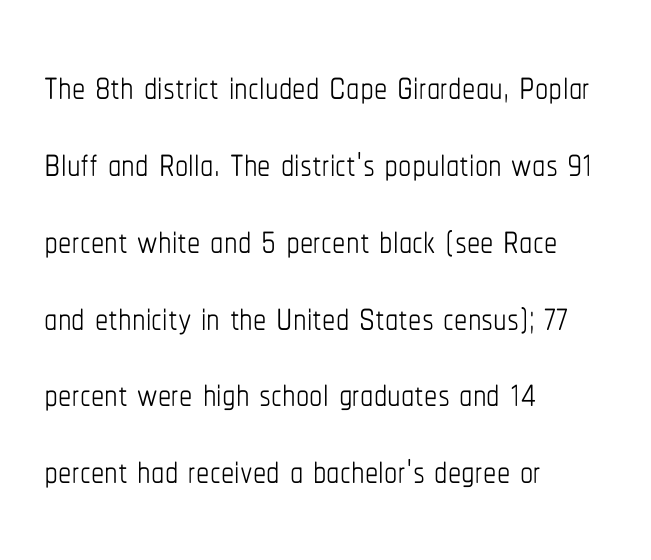
The image shows 53 px thin, condensed type, upright; set left-aligned, normal line spacing (1.45x), normal letter spacing, not underlined; low stroke contrast and a medium x-height.
